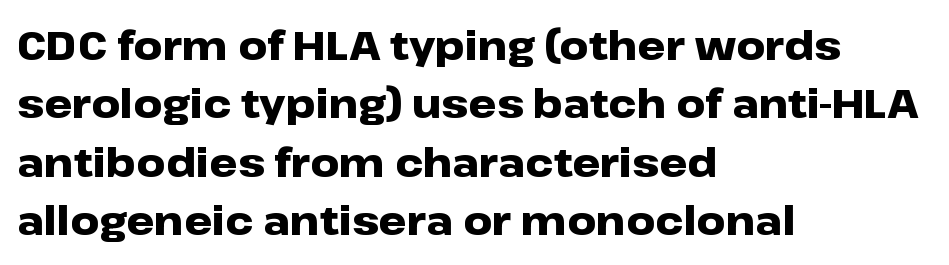
{"serif": "no", "italic": "no", "bold": "yes", "weight": "heavy", "width": "wide", "stroke_contrast": "low", "x_height": "medium", "monospaced": "no", "underline": "no", "align": "left", "line_spacing": "normal", "line_spacing_ratio": 1.46, "letter_spacing": "normal", "letter_spacing_em": 0.0, "glyph_px": 40}
